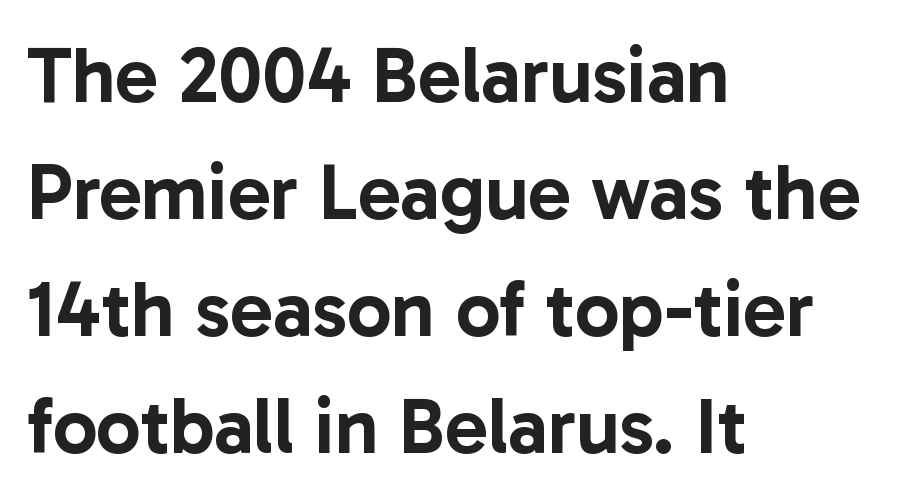
The image shows 79 px sans-serif type, upright; set left-aligned, normal line spacing (1.48x), normal letter spacing, not underlined; low stroke contrast and a medium x-height.
